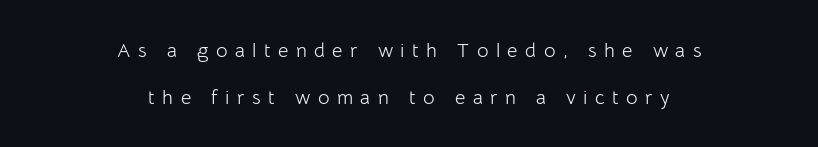
Q: Is the text bold? A: No.
Q: Is the text italic (slanted)? A: No, it is upright.
Q: Is the text underlined? A: No.
Q: How is the paragraph aligned? A: Centered.
Q: Is the spacing between letters normal or unusually wide? A: Unusually wide.
Q: Is the spacing between lines tight, normal or loose? A: Loose.
